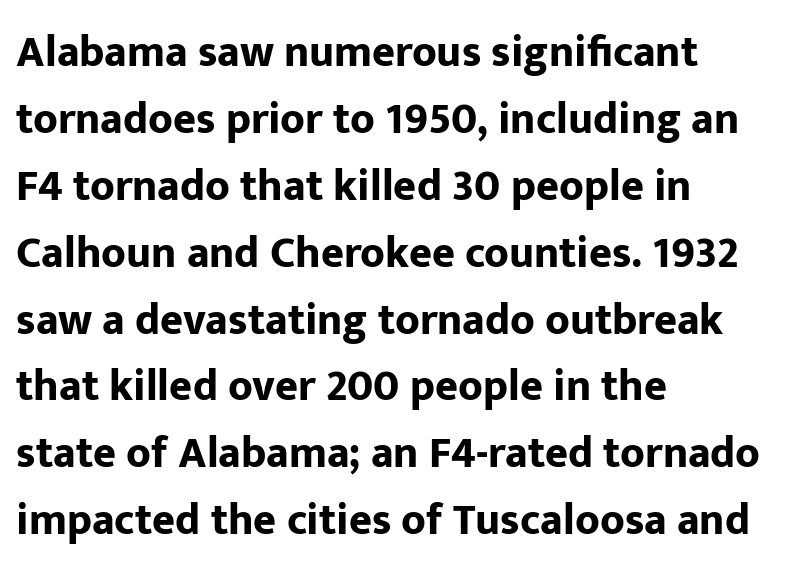
The typesetting leans heavy: a genuine bold. Upright lettering throughout. Anything drawn beneath the words? Only blank space. Regarding leading, the lines here are spaced in the standard way. The face used here is rendered with its standard letterfit. Note: no serifs on the glyphs.
